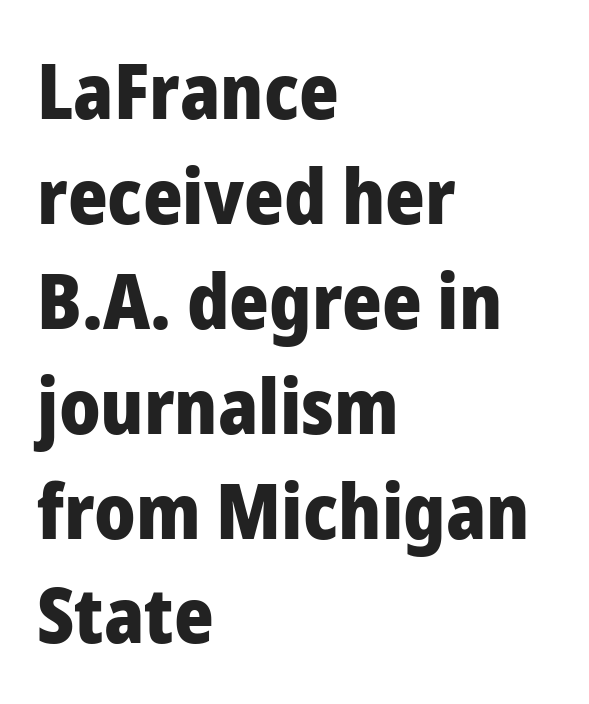
Students, note that the glyphs here touch the page at normal intervals. A normal amount of white space separates one row of letters from the next. The baseline area is clear. Note the varied advance widths — an 'i' is clearly narrower than an 'm'.
